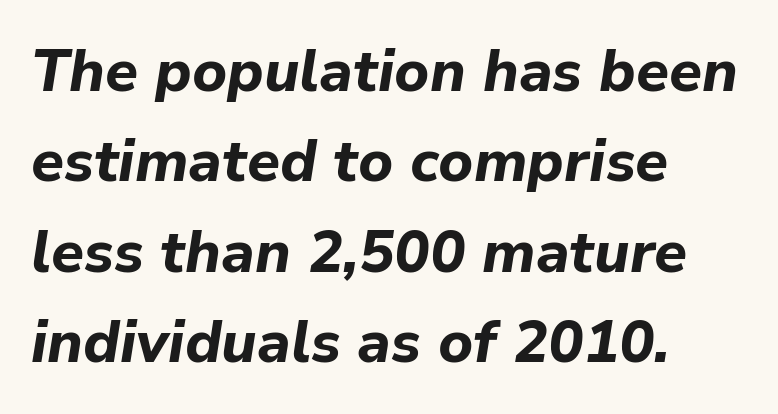
The image shows 59 px bold type, italic (leaning right); set left-aligned, normal line spacing (1.53x), normal letter spacing, not underlined; low stroke contrast and a medium x-height.
